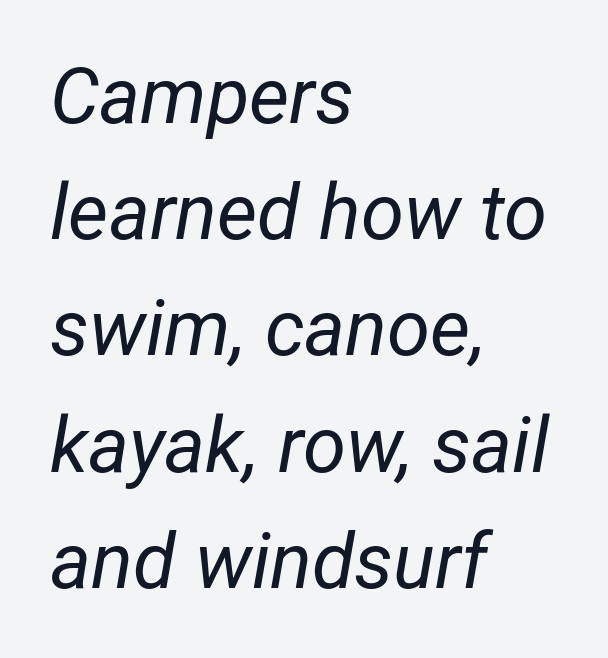
One-word summary of the alignment: left. A typesetter would mark this as italic. Stems here are at most as thick as an everyday book face. Quick note: interline space is typical. Spacing verdict: proportional, widths tailored to each character. The gap between lines stays unmarked.
